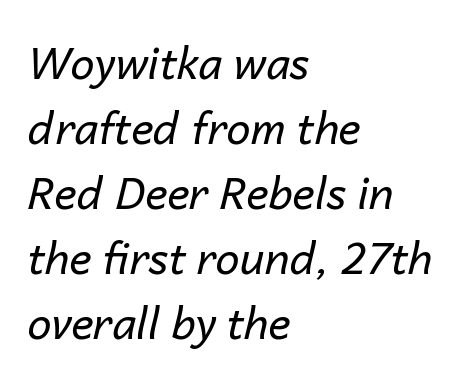
The weight tops out at a normal text grade. If you measured baseline to baseline, you'd find a middling distance. The space directly below the letters is spotless. A classic flush-left, rag-right setting is used for this passage. The letters are slanted; this is an italic face.
